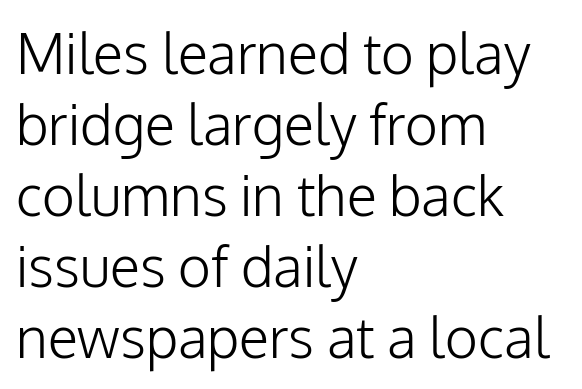
Do the characters align in a grid? No, the font is proportional. The rag falls on the right side of this text block. Caption: face not bold, strokes unweighted. Descenders are the only things crossing below the line.
